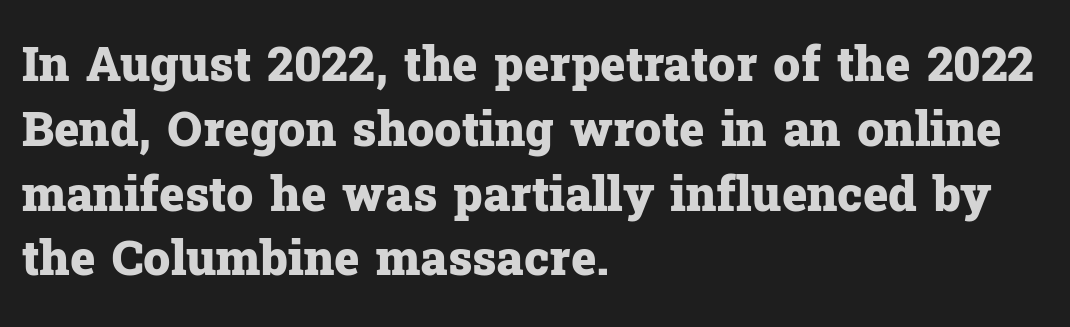
These lines stack with their left ends in a neat column. This rendering leaves character spacing at its baseline value. Heft: maximum for text — a bold. No italicization has been applied; the sample stays upright.
